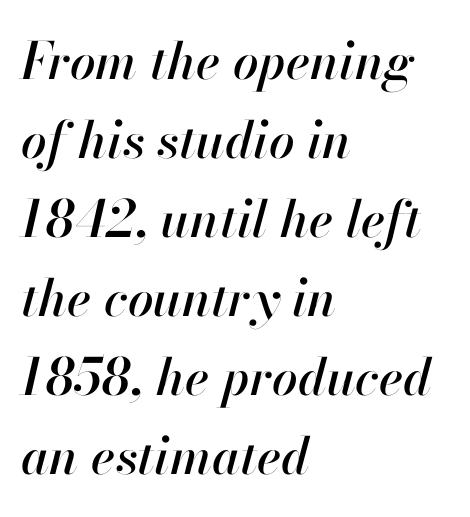
The image shows 51 px text type, italic (leaning right); set left-aligned, normal line spacing (1.55x), normal letter spacing, not underlined; high stroke contrast and a small x-height.
